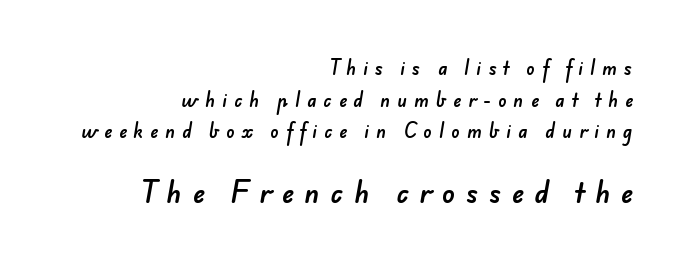
{"underline": "no", "align": "right", "line_spacing_ratio": 1.86, "letter_spacing": "wide", "letter_spacing_em": 0.42, "larger_block": "second", "size_ratio": 1.53, "glyph_px": 26}
